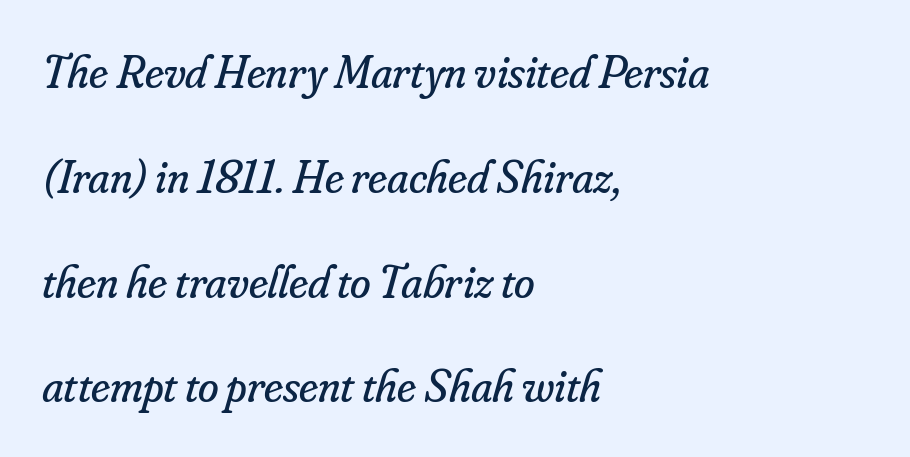
{"serif": "yes", "italic": "yes", "lean": "right", "slant_degrees": 16, "bold": "no", "weight": "regular", "width": "normal", "stroke_contrast": "low", "x_height": "small", "monospaced": "no", "underline": "no", "align": "left", "line_spacing": "loose", "line_spacing_ratio": 2.23, "letter_spacing": "normal", "letter_spacing_em": 0.0, "glyph_px": 47}
